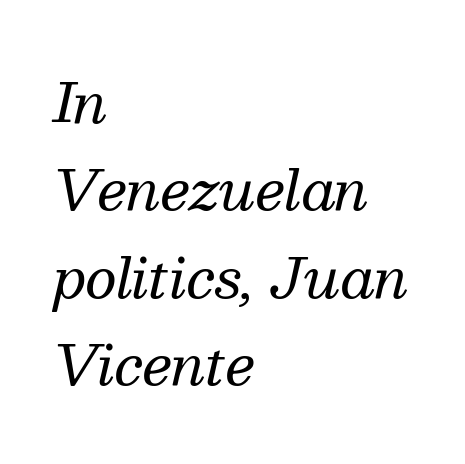
{"serif": "yes", "italic": "yes", "lean": "right", "slant_degrees": 13, "bold": "no", "weight": "regular", "width": "normal", "stroke_contrast": "medium", "x_height": "medium", "monospaced": "no", "underline": "no", "align": "left", "line_spacing": "normal", "line_spacing_ratio": 1.59, "letter_spacing": "normal", "letter_spacing_em": 0.0, "glyph_px": 55}
